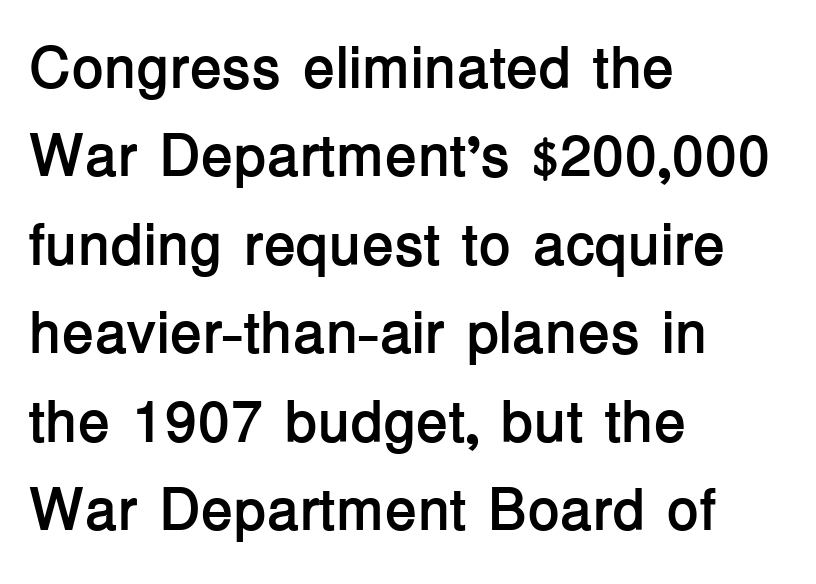
{"serif": "no", "italic": "no", "bold": "yes", "weight": "semibold", "width": "normal", "stroke_contrast": "low", "x_height": "medium", "monospaced": "no", "underline": "no", "align": "left", "line_spacing": "normal", "line_spacing_ratio": 1.5, "letter_spacing": "normal", "letter_spacing_em": 0.0, "glyph_px": 59}
